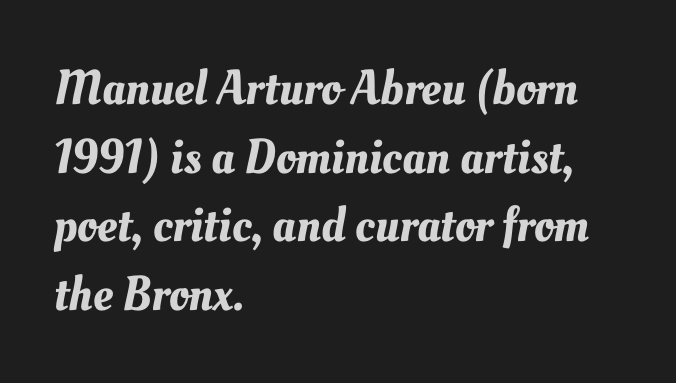
The image shows 49 px text type; set left-aligned, normal line spacing (1.4x), normal letter spacing, not underlined; medium stroke contrast and a small x-height.
